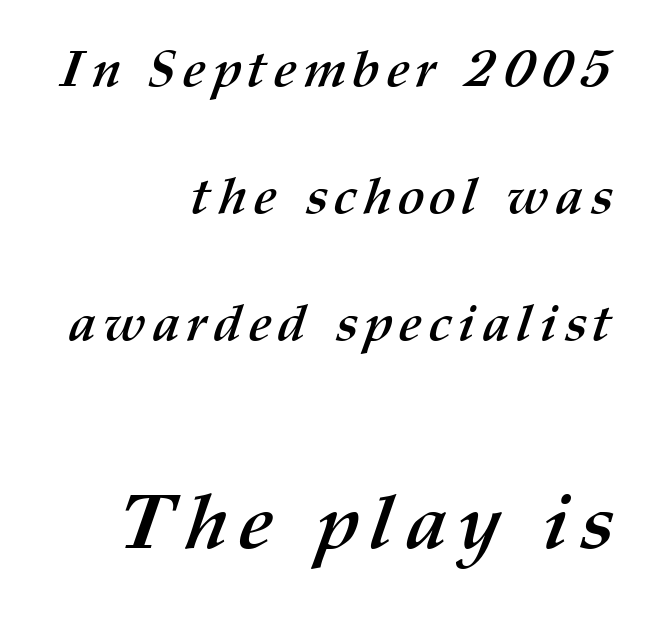
The image shows 77 px semibold type; set right-aligned, loose line spacing (2.49x), not underlined; the second (bottom) block is 1.51x larger; medium stroke contrast and a medium x-height.
